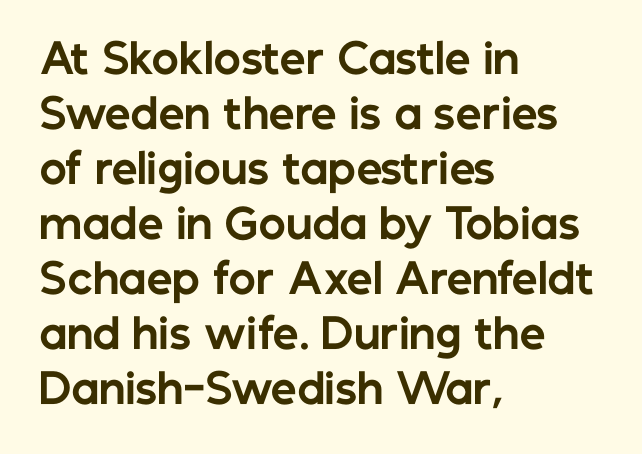
{"serif": "no", "italic": "no", "bold": "yes", "weight": "bold", "width": "normal", "stroke_contrast": "low", "x_height": "medium", "monospaced": "no", "underline": "no", "align": "left", "line_spacing": "normal", "line_spacing_ratio": 1.34, "letter_spacing": "normal", "letter_spacing_em": 0.0, "glyph_px": 41}
